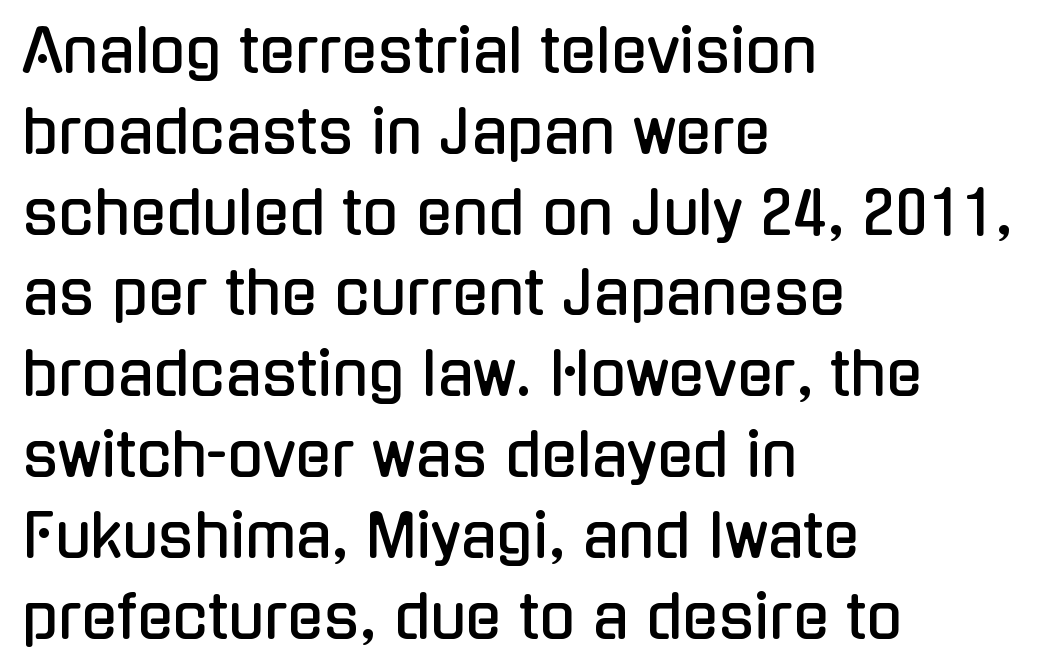
Successive baselines arrive at the customary interval. The passage shown is typeset with a sans-serif family. The passage shown is typed in a proportional face where columns would drift. The ragged edge is on the right, which tells us the setting is flush left.
